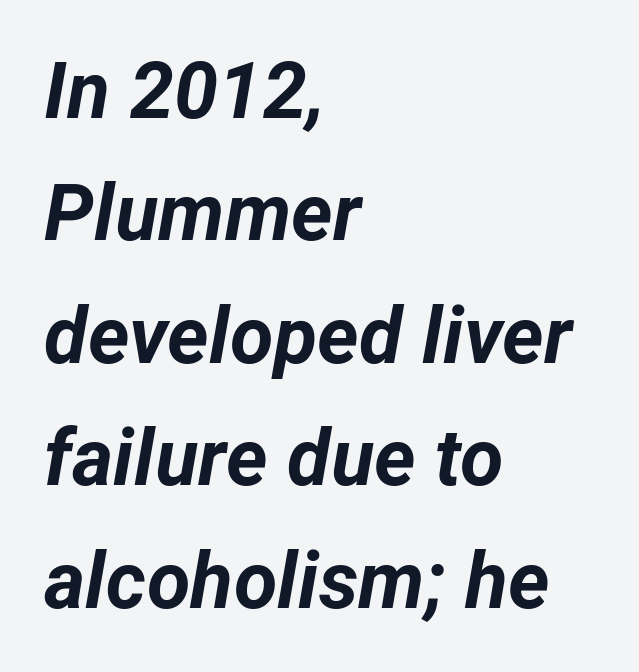
Q: Is the text bold? A: Yes.
Q: Is the text italic (slanted)? A: Yes, it leans right by about 12 degrees.
Q: Is the text underlined? A: No.
Q: How is the paragraph aligned? A: Left-aligned.
Q: Is the spacing between letters normal or unusually wide? A: Normal.
Q: Is the spacing between lines tight, normal or loose? A: Normal.
Q: Width (condensed, normal, or wide)? A: Normal.
Q: Stroke contrast? A: Low.
Q: x-height? A: Medium.
Q: Monospaced? A: No.
